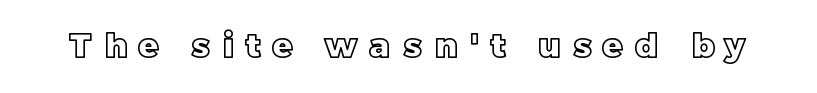
The image shows 33 px text type, upright; set unusually wide letter spacing (+0.38 em), not underlined; a large x-height.
